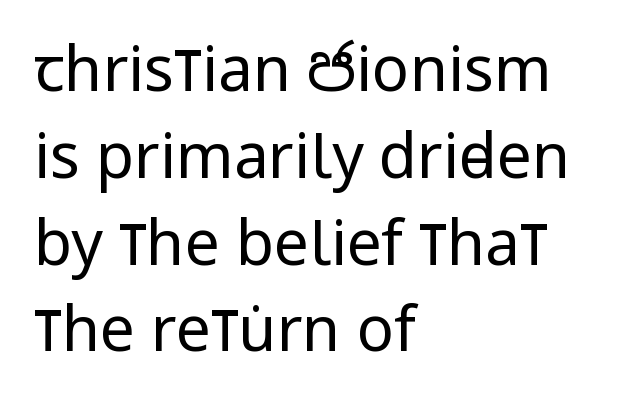
Every character sits straight up, as roman type does. The rendering uses natural spacing where letterforms have individual widths. A student would call this left alignment; a typographer would say flush left, rag right. Nothing sits at the stroke ends, so this counts as sans-serif. Line spacing here is normal. Anything drawn beneath the words? Only blank space.
